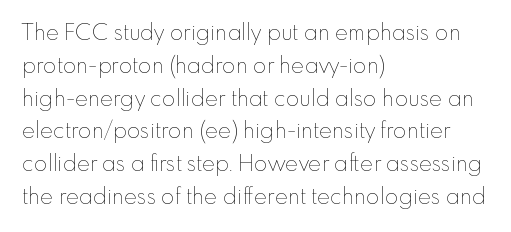
Descender tails drop into unmarked territory. Vertically, the passage feels balanced, rows spaced as you'd expect. The typesetter chose a ragged-right arrangement here. The typography opts for an upright posture over an oblique one. The rendering keeps characters at their native spacing. Stroke mass is kept to a normal reading level or below.
